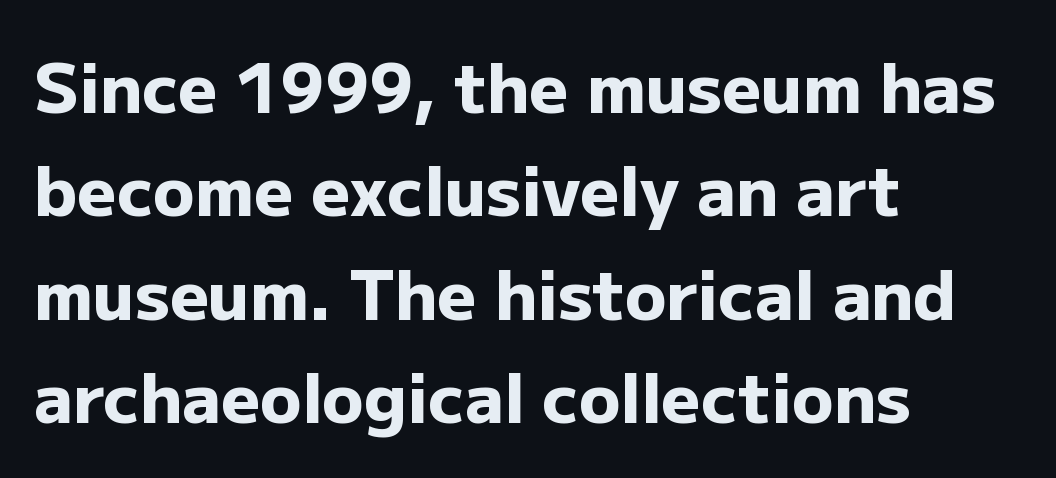
{"serif": "no", "italic": "no", "bold": "yes", "weight": "heavy", "width": "normal", "stroke_contrast": "low", "x_height": "medium", "monospaced": "no", "underline": "no", "align": "left", "line_spacing": "normal", "line_spacing_ratio": 1.52, "letter_spacing": "normal", "letter_spacing_em": 0.0, "glyph_px": 68}
